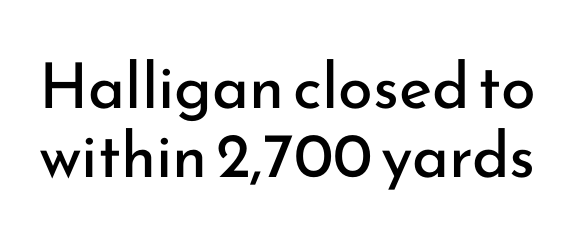
Q: Is the text bold? A: No.
Q: Is the text italic (slanted)? A: No, it is upright.
Q: Is the typeface a serif or a sans-serif typeface? A: Sans-serif.
Q: Is the text underlined? A: No.
Q: Is the spacing between letters normal or unusually wide? A: Normal.
Q: Is the spacing between lines tight, normal or loose? A: Tight.
Q: Width (condensed, normal, or wide)? A: Normal.
Q: Stroke contrast? A: Low.
Q: x-height? A: Small.
Q: Monospaced? A: No.
